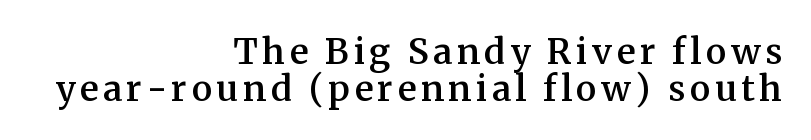
The zone under the glyphs is completely vacant. The lines in this sample share a right terminus and differ only in where they begin. The letters advance in unequal steps, a hallmark of proportional type. The axis of the letterforms is exactly vertical.
